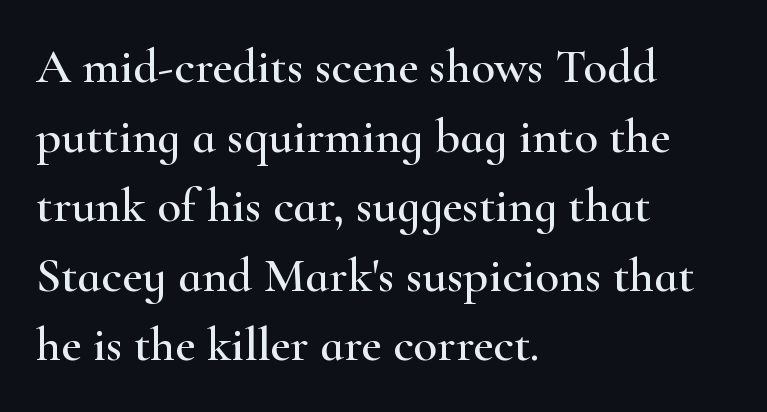
The image shows 49 px wide serif type, upright; set left-aligned, normal line spacing (1.42x), normal letter spacing, not underlined; high stroke contrast and a small x-height.
